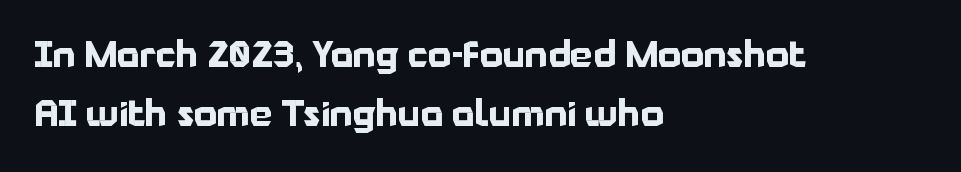
Q: Is the text bold? A: Yes.
Q: Is the text italic (slanted)? A: No, it is upright.
Q: Is the typeface a serif or a sans-serif typeface? A: Sans-serif.
Q: Is the text underlined? A: No.
Q: How is the paragraph aligned? A: Left-aligned.
Q: Is the spacing between letters normal or unusually wide? A: Normal.
Q: Is the spacing between lines tight, normal or loose? A: Normal.
Q: Width (condensed, normal, or wide)? A: Normal.
Q: Stroke contrast? A: Low.
Q: x-height? A: Medium.
Q: Monospaced? A: No.
